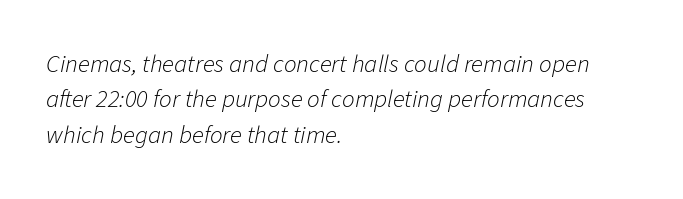
In terms of posture, this sample is oblique. Evenly set lines give the paragraph a standard silhouette. Glyph-to-glyph distance matches everyday printed text. The space beneath each line is pristine and unruled. The paragraph has a hard left edge and a soft right edge. No extra ink here — the face is not bold.
